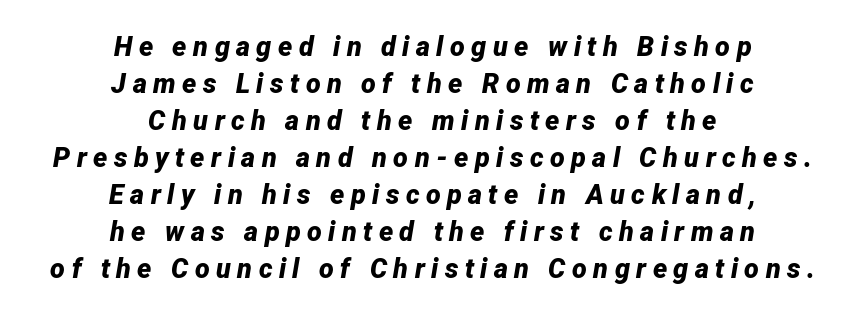
The image shows 27 px bold type, italic (leaning right); set centered, normal line spacing (1.37x), unusually wide letter spacing (+0.24 em), not underlined.
